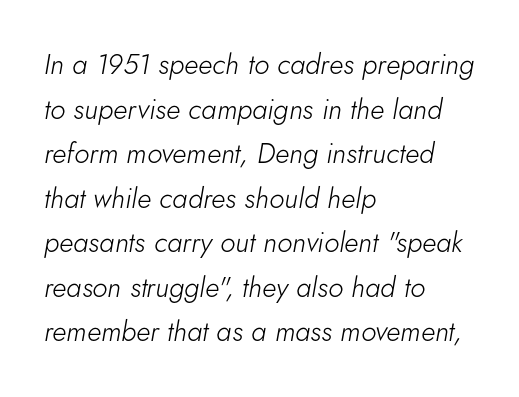
{"italic": "yes", "lean": "right", "slant_degrees": 5, "bold": "no", "weight": "light", "width": "normal", "stroke_contrast": "low", "x_height": "small", "monospaced": "no", "underline": "no", "align": "left", "line_spacing": "normal", "line_spacing_ratio": 1.59, "letter_spacing": "normal", "letter_spacing_em": 0.0, "glyph_px": 28}
